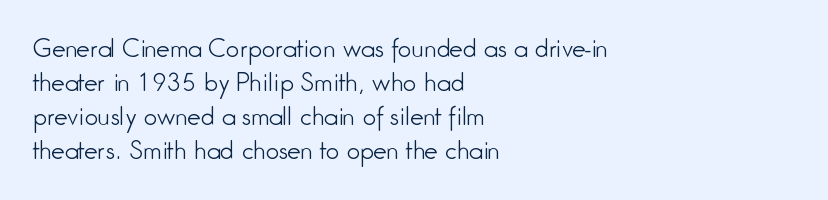
Q: Is the text bold? A: No.
Q: Is the text italic (slanted)? A: No, it is upright.
Q: Is the text underlined? A: No.
Q: How is the paragraph aligned? A: Left-aligned.
Q: Is the spacing between letters normal or unusually wide? A: Normal.
Q: Is the spacing between lines tight, normal or loose? A: Normal.
